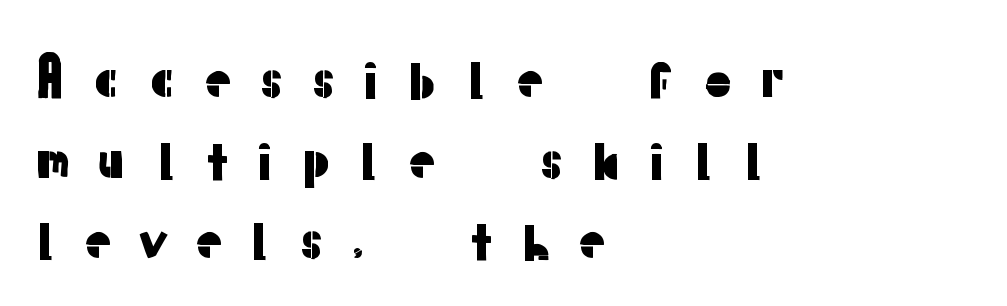
Compared with typical paragraphs, the rows here are spaced about the same. The tracking reads as deliberately expanded to a designer's eye. Nope, no serifs anywhere on these letters. Is this a fixed-width face? No — the glyphs have proportional, varying widths. One-word summary of the alignment: left. The specimen reads as upright at a glance.
